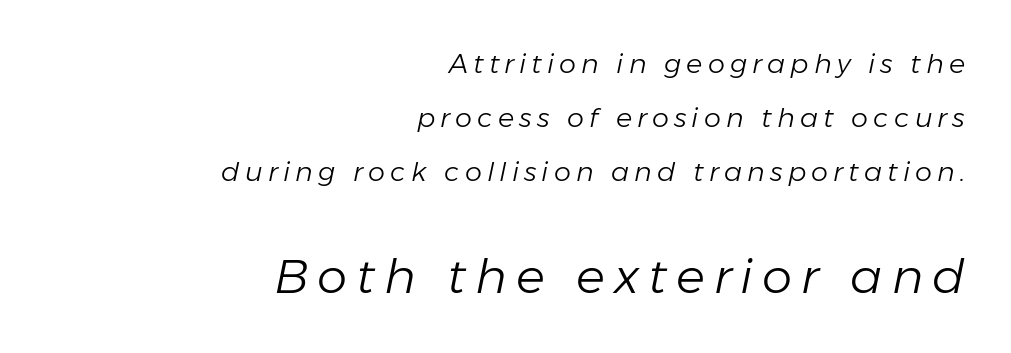
{"italic": "yes", "lean": "right", "slant_degrees": 11, "bold": "no", "weight": "light", "width": "normal", "stroke_contrast": "low", "x_height": "medium", "monospaced": "no", "underline": "no", "align": "right", "line_spacing": "loose", "line_spacing_ratio": 2.0, "larger_block": "second", "size_ratio": 1.78, "glyph_px": 48}
